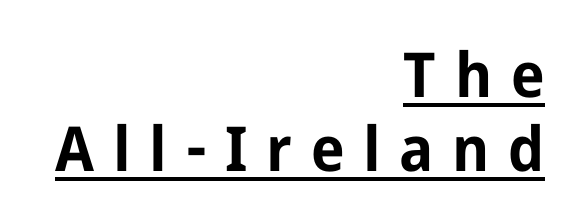
The image shows 62 px bold sans-serif type, upright; set right-aligned, line spacing 1.19x, unusually wide letter spacing (+0.3 em), underlined; low stroke contrast and a medium x-height.
